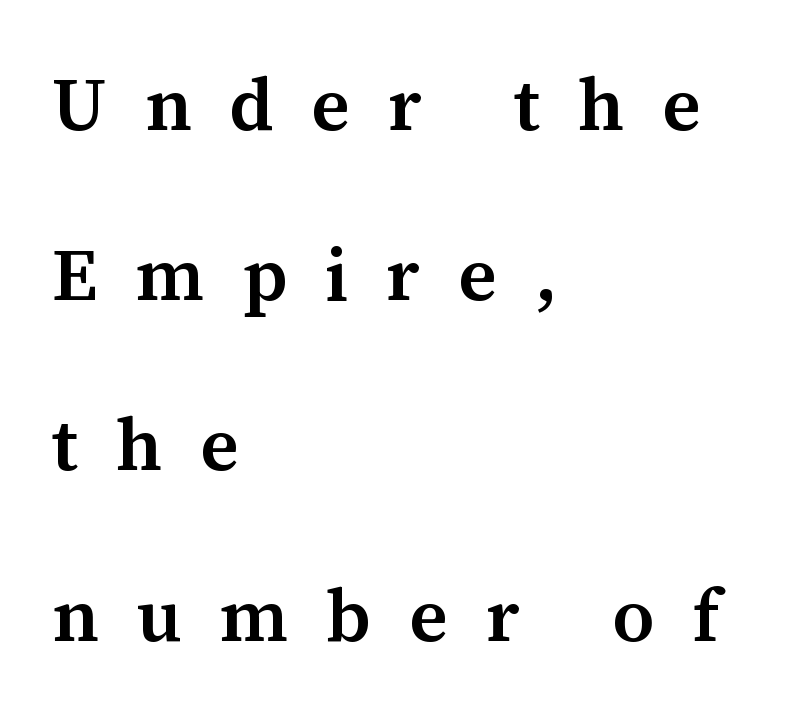
{"serif": "yes", "italic": "no", "bold": "semi", "weight": "semibold", "width": "normal", "stroke_contrast": "medium", "x_height": "medium", "monospaced": "no", "underline": "no", "align": "left", "line_spacing": "loose", "line_spacing_ratio": 2.27, "letter_spacing": "wide", "letter_spacing_em": 0.5, "glyph_px": 75}
